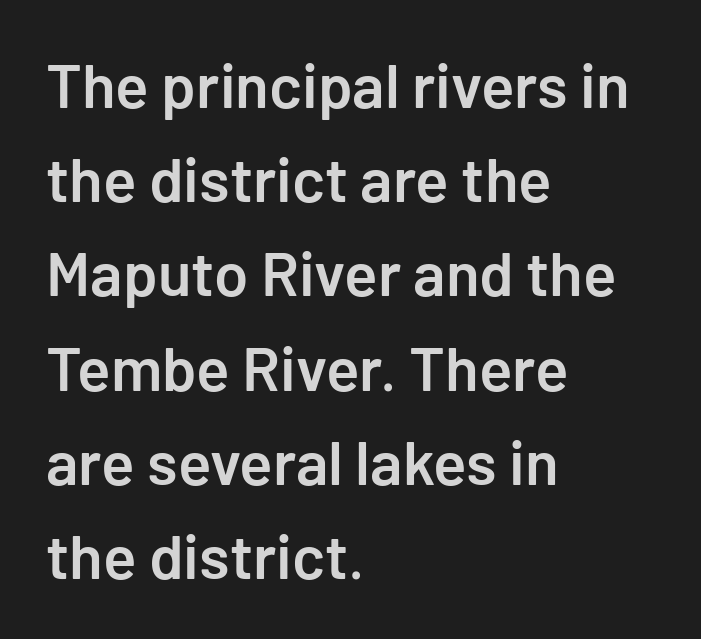
Evenly set lines give the paragraph a standard silhouette. The axis of the letterforms is exactly vertical. Does the type have serifs? No, each stem ends abruptly. Each glyph is drawn with semibold strokes, heavier than normal yet not fully bold. The passage shown is not underscored anywhere.
